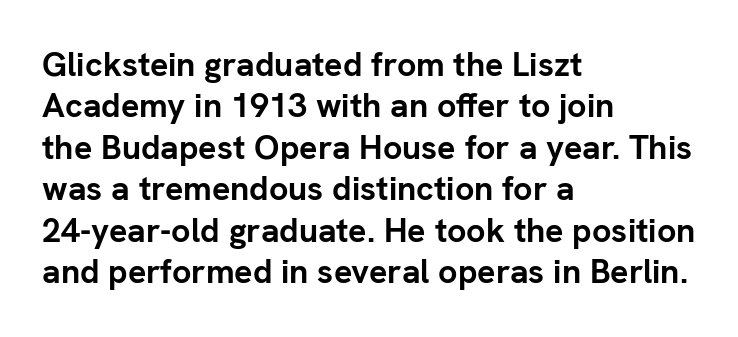
The image shows 34 px semibold sans-serif type, upright; set left-aligned, line spacing 1.22x, normal letter spacing, not underlined; low stroke contrast and a medium x-height.
